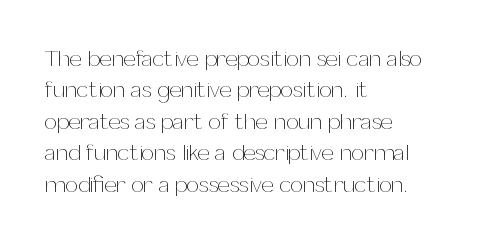
The line-height multiplier appears to be the usual default. The ragged edge is on the right, which tells us the setting is flush left. A typesetter would mark this as roman, not italic. This sample uses plain, unmodified letter spacing. No letter is thick-stroked: the sample isn't bold.
